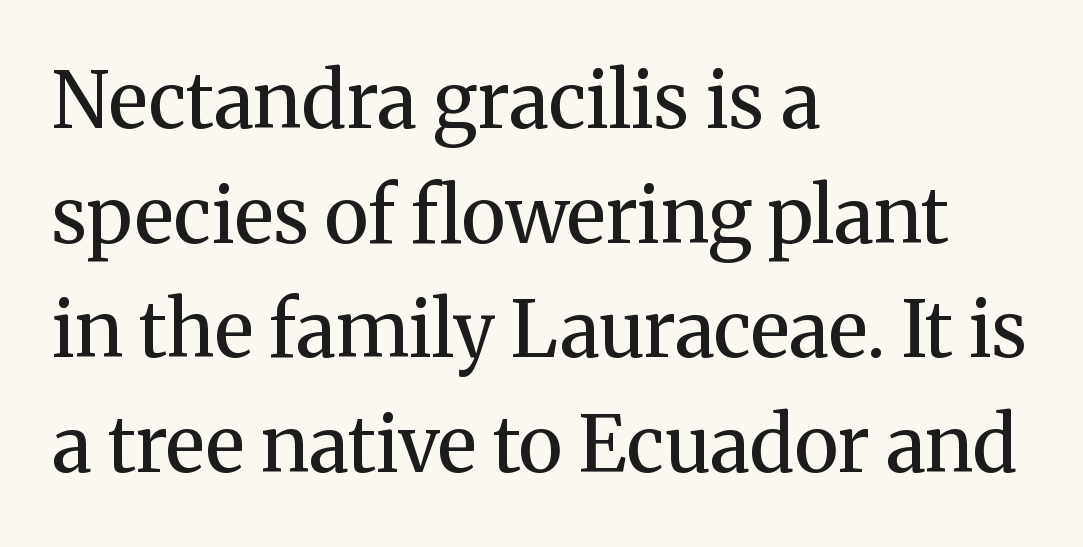
{"serif": "yes", "italic": "no", "bold": "no", "weight": "regular", "width": "normal", "stroke_contrast": "medium", "x_height": "medium", "monospaced": "no", "underline": "no", "align": "left", "line_spacing": "normal", "line_spacing_ratio": 1.49, "letter_spacing": "normal", "letter_spacing_em": 0.0, "glyph_px": 77}
